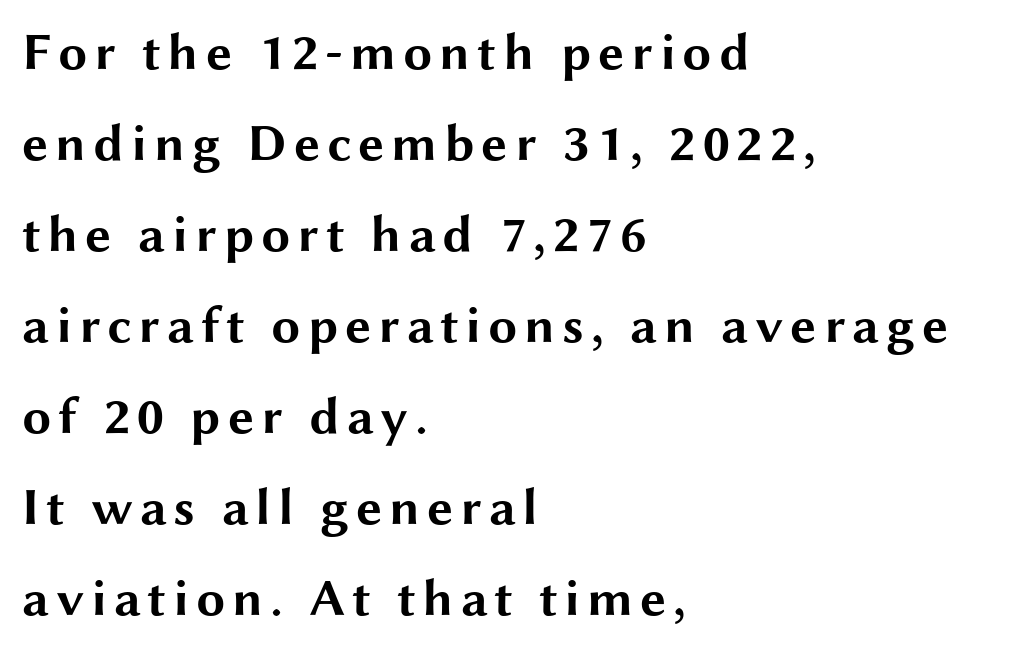
{"serif": "no", "italic": "no", "bold": "yes", "weight": "bold", "width": "wide", "stroke_contrast": "medium", "x_height": "medium", "monospaced": "no", "underline": "no", "align": "left", "line_spacing_ratio": 1.75, "glyph_px": 52}
